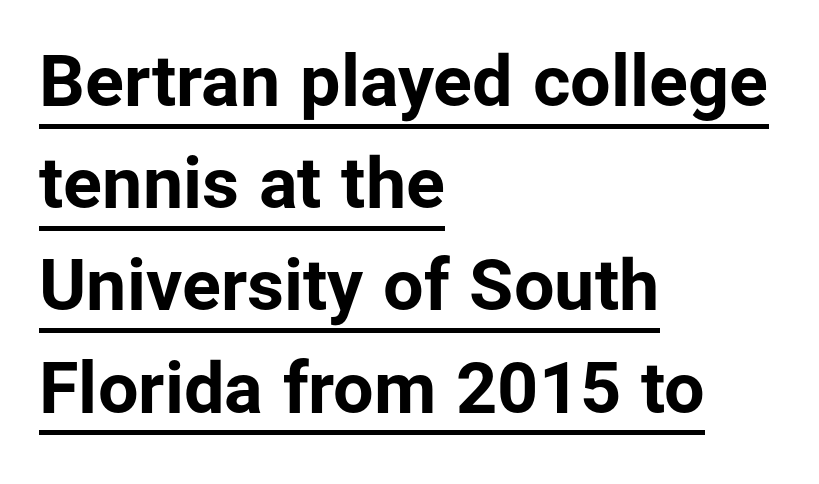
Q: Is the text bold? A: Yes.
Q: Is the text italic (slanted)? A: No, it is upright.
Q: Is the typeface a serif or a sans-serif typeface? A: Sans-serif.
Q: Is the text underlined? A: Yes.
Q: How is the paragraph aligned? A: Left-aligned.
Q: Is the spacing between letters normal or unusually wide? A: Normal.
Q: Is the spacing between lines tight, normal or loose? A: Normal.
Q: Width (condensed, normal, or wide)? A: Normal.
Q: Stroke contrast? A: Low.
Q: x-height? A: Medium.
Q: Monospaced? A: No.
